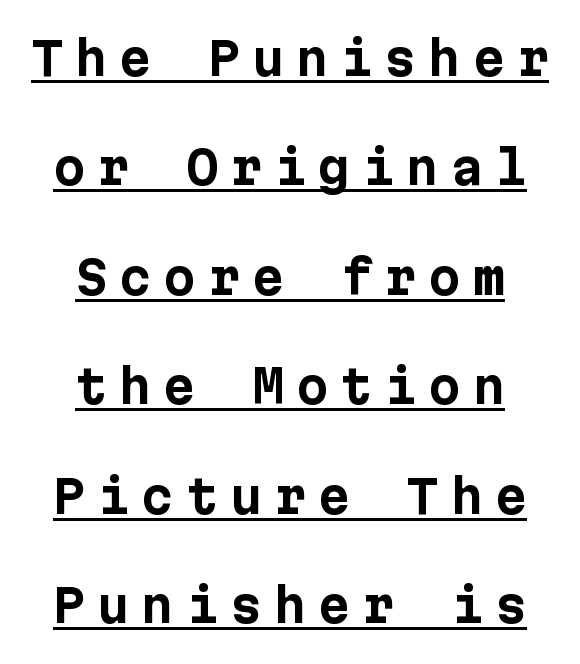
These words are printed bold, with thick strokes throughout. The lines are quadded center. Does the leading feel generous? Absolutely, it's lavish. Substantial extra tracking has been applied to these lines. Posture: vertical. A rule runs beneath these lines of type.
